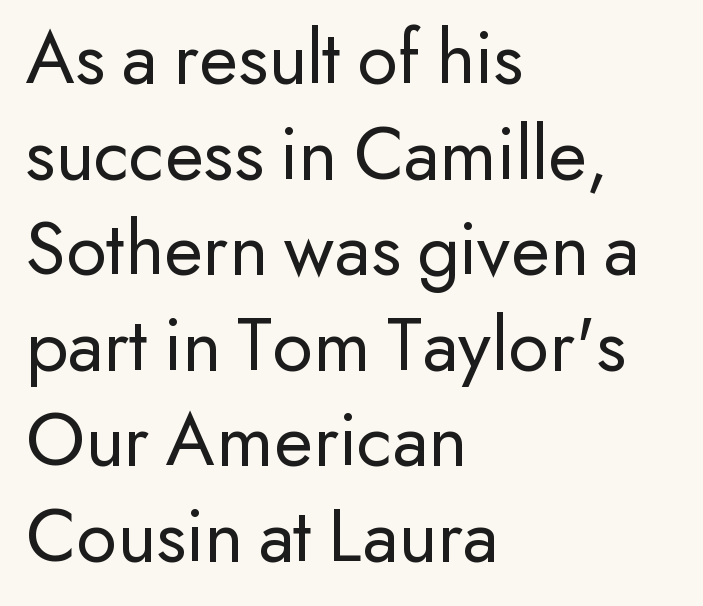
The image shows 79 px regular-weight sans-serif type, upright; set left-aligned, line spacing 1.21x, normal letter spacing, not underlined; low stroke contrast and a small x-height.
